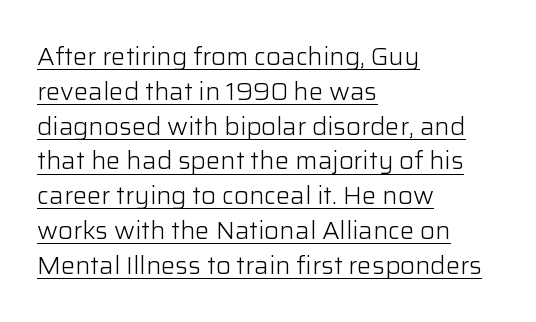
{"italic": "no", "bold": "no", "underline": "yes", "align": "left", "line_spacing": "normal", "line_spacing_ratio": 1.45, "letter_spacing": "normal", "letter_spacing_em": 0.0, "glyph_px": 24}
